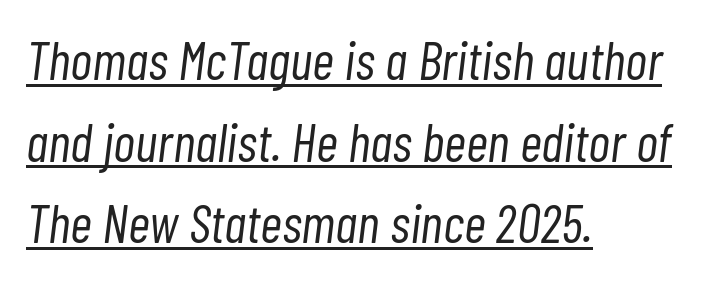
This sample uses an oblique cut, with every glyph tilted off the vertical. Compared with typical paragraphs, the rows here are spaced about the same. The line texture is even and compact thanks to regular tracking. Compared with a typical body face, this is equally light or lighter still. Does a line run under the words? Yes, clearly. Layout note: lines flush left.
